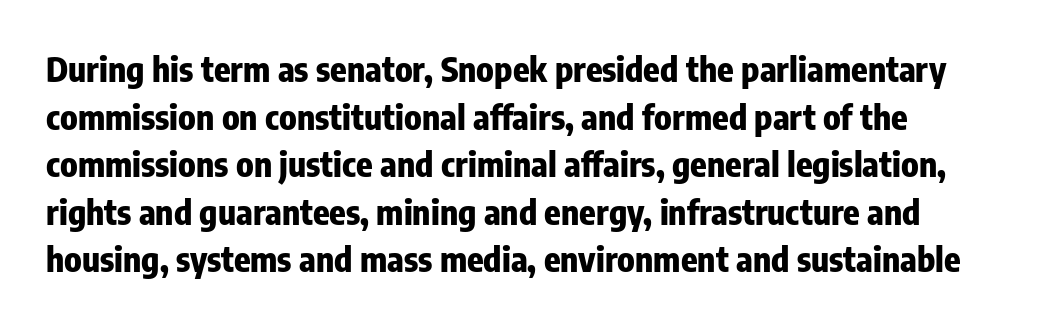
Q: Is the text bold? A: Yes.
Q: Is the text italic (slanted)? A: No, it is upright.
Q: Is the typeface a serif or a sans-serif typeface? A: Sans-serif.
Q: Is the text underlined? A: No.
Q: How is the paragraph aligned? A: Left-aligned.
Q: Is the spacing between letters normal or unusually wide? A: Normal.
Q: Is the spacing between lines tight, normal or loose? A: Normal.
Q: Width (condensed, normal, or wide)? A: Condensed.
Q: Stroke contrast? A: Low.
Q: x-height? A: Medium.
Q: Monospaced? A: No.
